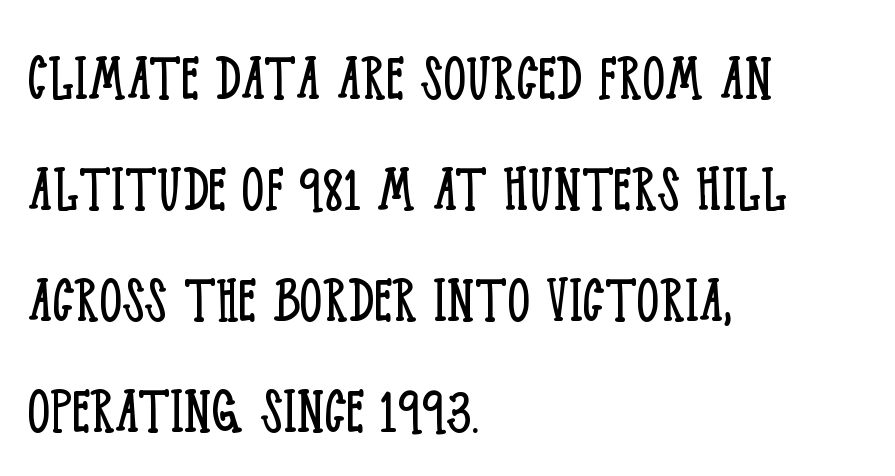
Q: Is the text bold? A: No.
Q: Is the text italic (slanted)? A: No, it is upright.
Q: Is the typeface a serif or a sans-serif typeface? A: Serif.
Q: Is the text underlined? A: No.
Q: How is the paragraph aligned? A: Left-aligned.
Q: Is the spacing between letters normal or unusually wide? A: Normal.
Q: Is the spacing between lines tight, normal or loose? A: Normal.
Q: Width (condensed, normal, or wide)? A: Condensed.
Q: Stroke contrast? A: Low.
Q: x-height? A: Large.
Q: Monospaced? A: No.
